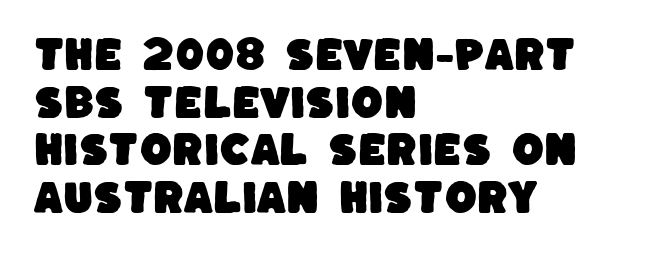
Grotesque or geometric, the face here clearly has no serifs. The rows are spaced the way most documents space them. Each letter keeps its own natural width here, so spacing adapts to shape. Bare-footed words on every line.
